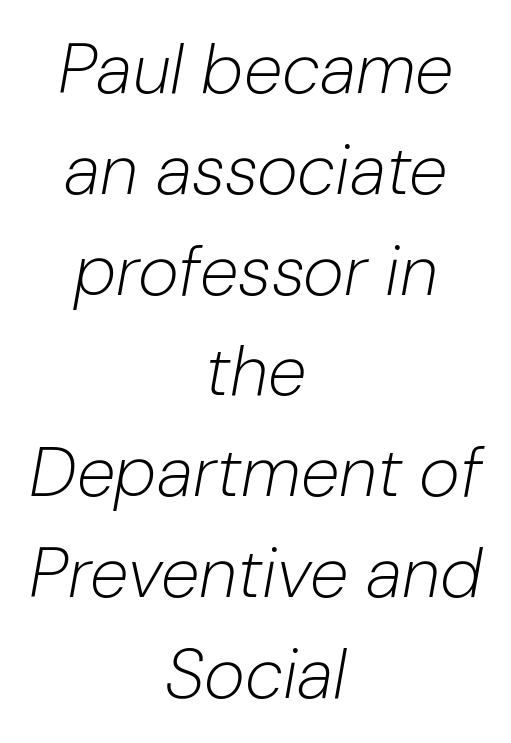
Spacing verdict: proportional, widths tailored to each character. The letterforms sit at book weight or below. You could call the tracking neutral — neither tight nor loose. How would I describe the line gaps? Plain and ordinary. The setting favours the middle, as headings and verse often do.
